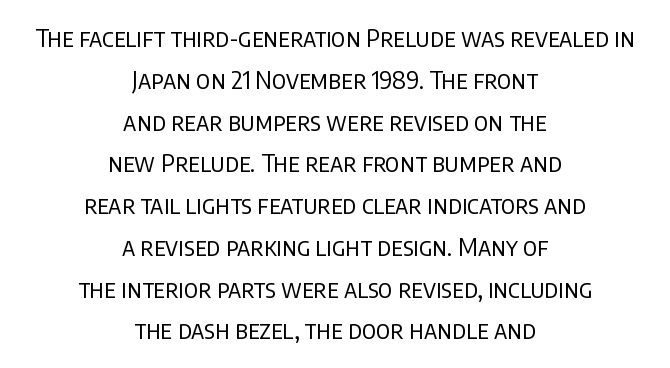
Standard letterfit; no display-style spreading of the glyphs. A student would call this center alignment; a typographer would say set centered. No italicization has been applied; the sample stays upright. Underline: absent. These glyphs show unthickened strokes, regular width or finer.
